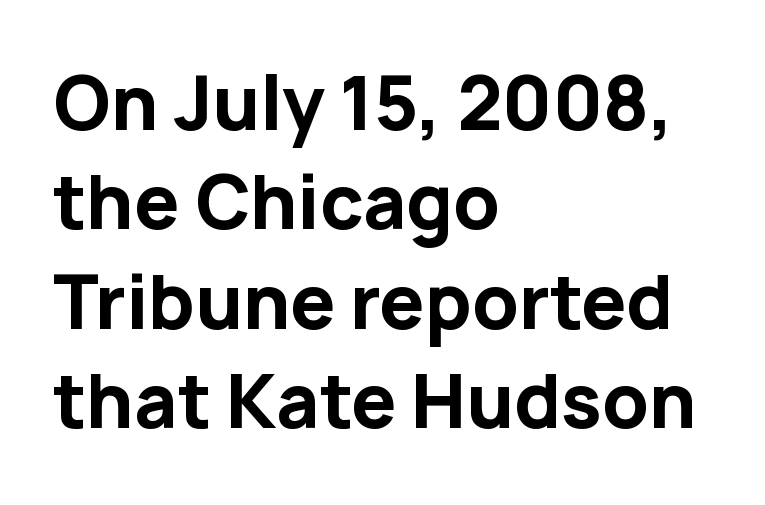
Q: Is the text bold? A: Yes.
Q: Is the text italic (slanted)? A: No, it is upright.
Q: Is the typeface a serif or a sans-serif typeface? A: Sans-serif.
Q: Is the text underlined? A: No.
Q: How is the paragraph aligned? A: Left-aligned.
Q: Is the spacing between letters normal or unusually wide? A: Normal.
Q: Is the spacing between lines tight, normal or loose? A: Normal.
Q: Width (condensed, normal, or wide)? A: Normal.
Q: Stroke contrast? A: Low.
Q: x-height? A: Medium.
Q: Monospaced? A: No.
